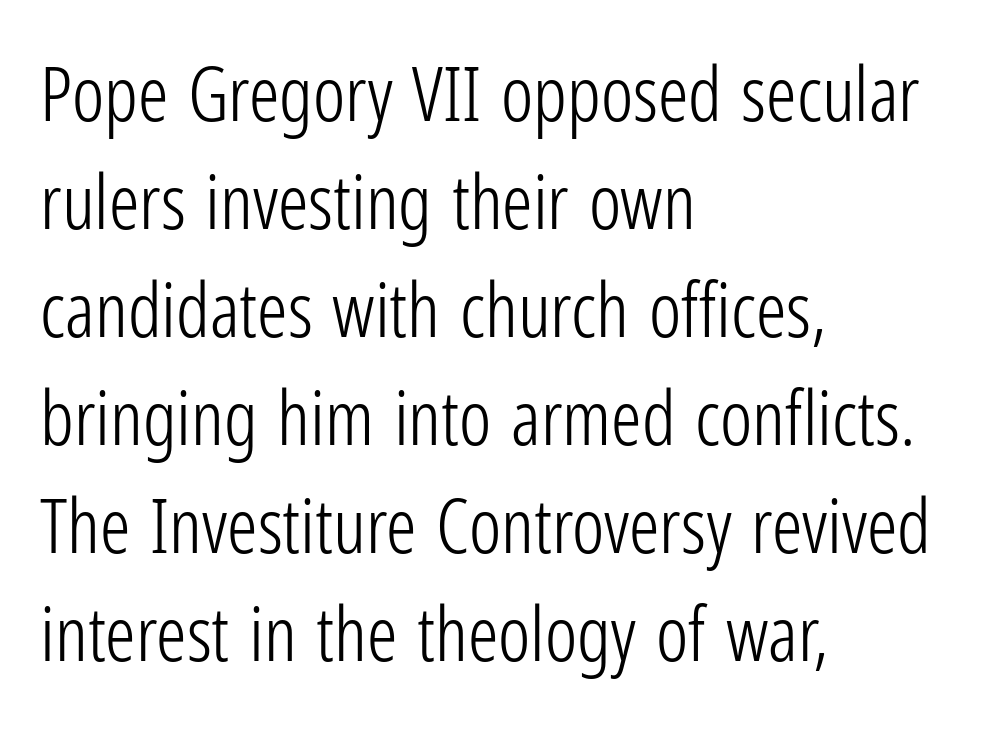
{"serif": "no", "italic": "no", "bold": "no", "weight": "light", "width": "condensed", "stroke_contrast": "low", "x_height": "medium", "monospaced": "no", "underline": "no", "align": "left", "line_spacing": "normal", "line_spacing_ratio": 1.42, "letter_spacing": "normal", "letter_spacing_em": 0.0, "glyph_px": 76}
